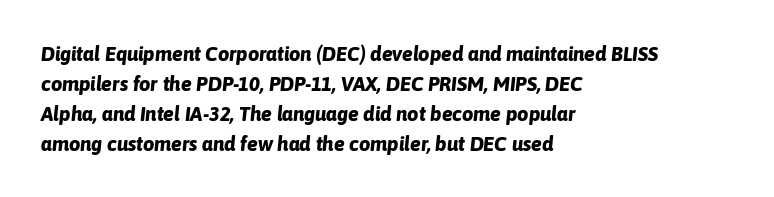
{"italic": "yes", "lean": "right", "slant_degrees": 6, "bold": "yes", "underline": "no", "align": "left", "line_spacing": "normal", "line_spacing_ratio": 1.5, "letter_spacing": "normal", "letter_spacing_em": 0.0, "glyph_px": 20}
